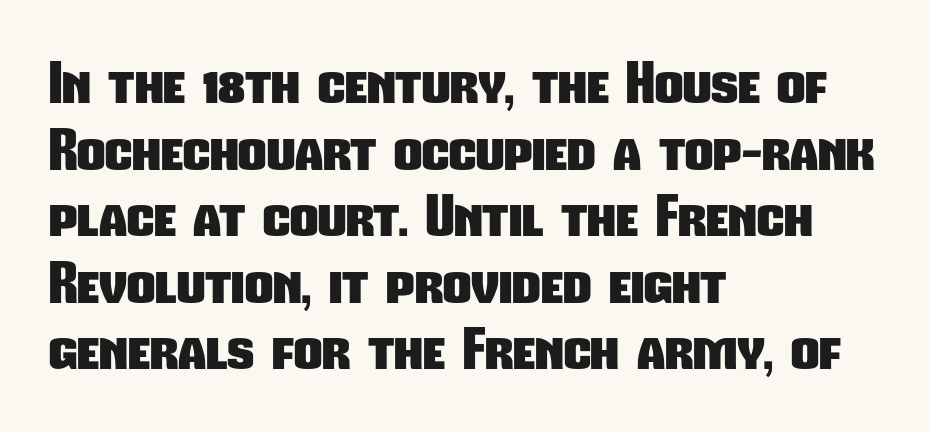
{"serif": "no", "bold": "yes", "weight": "heavy", "width": "condensed", "stroke_contrast": "low", "x_height": "medium", "monospaced": "no", "underline": "no", "align": "left", "line_spacing_ratio": 1.21, "letter_spacing": "normal", "letter_spacing_em": 0.0, "glyph_px": 55}
